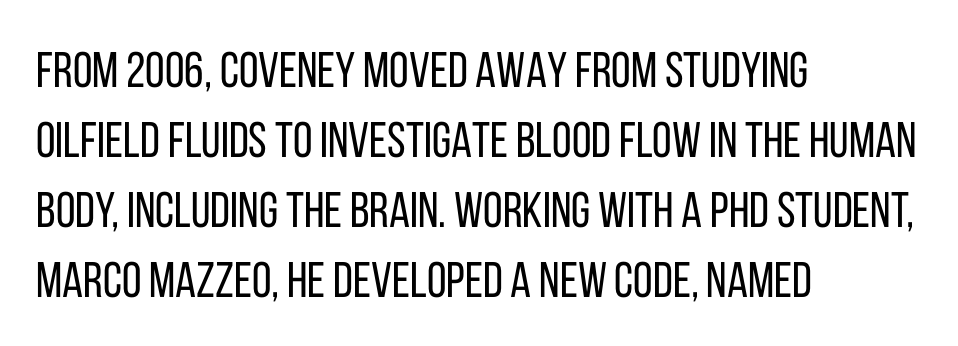
The image shows 50 px regular-weight, condensed sans-serif type, upright; set left-aligned, normal line spacing (1.4x), normal letter spacing, not underlined; low stroke contrast and a large x-height.
